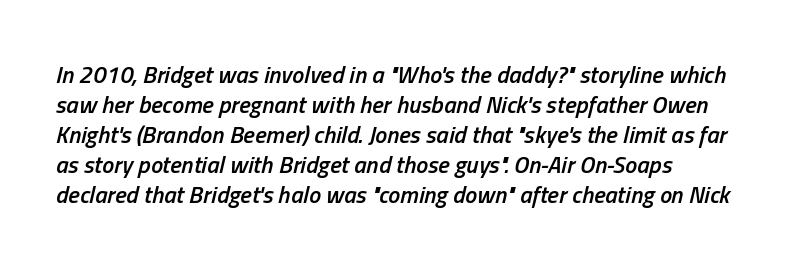
Q: Is the text bold? A: Semi-bold.
Q: Is the text italic (slanted)? A: Yes, it leans right by about 13 degrees.
Q: Is the text underlined? A: No.
Q: How is the paragraph aligned? A: Left-aligned.
Q: Is the spacing between letters normal or unusually wide? A: Normal.
Q: Is the spacing between lines tight, normal or loose? A: Normal.
